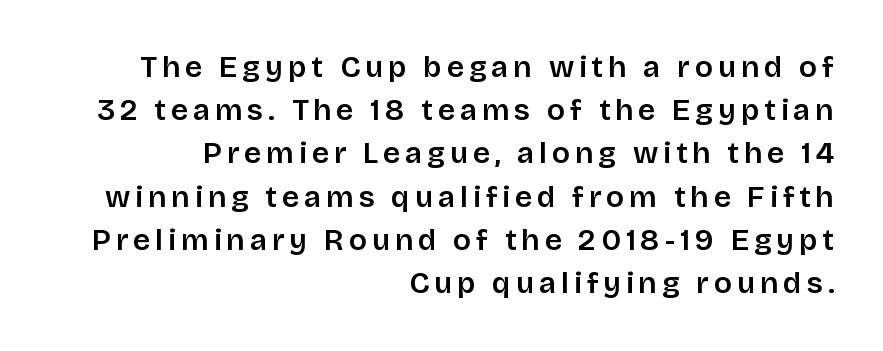
Q: Is the text bold? A: Semi-bold.
Q: Is the text italic (slanted)? A: No, it is upright.
Q: Is the typeface a serif or a sans-serif typeface? A: Sans-serif.
Q: Is the text underlined? A: No.
Q: How is the paragraph aligned? A: Right-aligned.
Q: Is the spacing between lines tight, normal or loose? A: Normal.
Q: Width (condensed, normal, or wide)? A: Normal.
Q: Stroke contrast? A: Low.
Q: x-height? A: Large.
Q: Monospaced? A: No.
